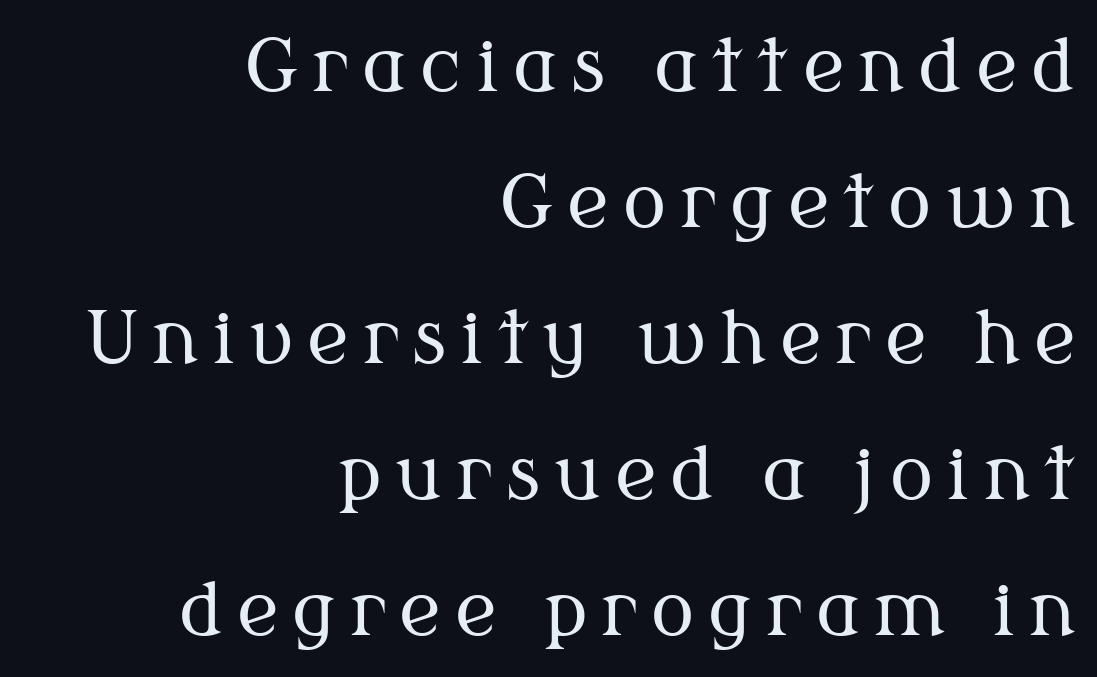
{"serif": "yes", "italic": "no", "bold": "no", "weight": "regular", "width": "normal", "stroke_contrast": "medium", "x_height": "medium", "monospaced": "no", "underline": "no", "align": "right", "line_spacing_ratio": 1.89, "letter_spacing": "wide", "letter_spacing_em": 0.2, "glyph_px": 72}
